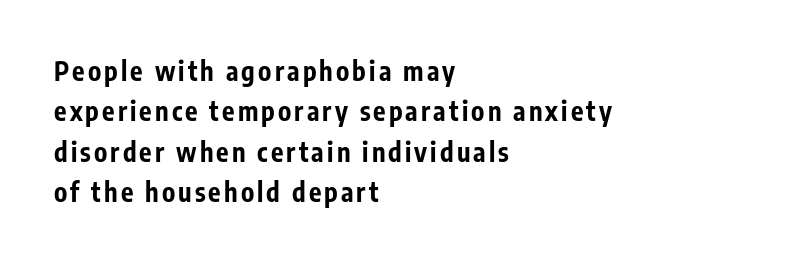
Q: Is the text bold? A: Yes.
Q: Is the text italic (slanted)? A: No, it is upright.
Q: Is the text underlined? A: No.
Q: How is the paragraph aligned? A: Left-aligned.
Q: Is the spacing between lines tight, normal or loose? A: Normal.
